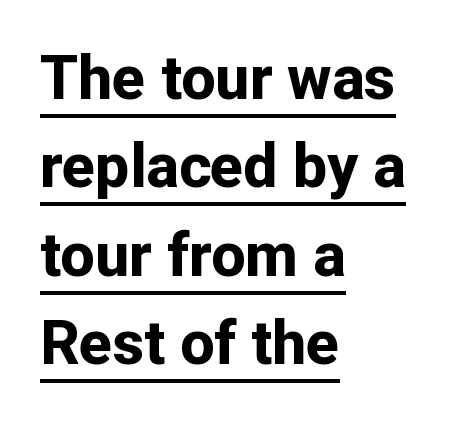
Tracking here is standard; glyphs follow each other at the usual distance. Italic: no, the glyphs are upright roman. The face used here is proportionally spaced, like ordinary book or web type. Typeset ragged right — the left edge is the straight one. Regarding leading, the lines here are spaced in the standard way. Looks like someone drew a line under every word here.
